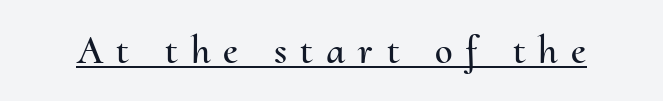
{"italic": "no", "width": "normal", "stroke_contrast": "medium", "x_height": "small", "monospaced": "no", "underline": "yes", "letter_spacing": "wide", "letter_spacing_em": 0.33, "glyph_px": 40}
